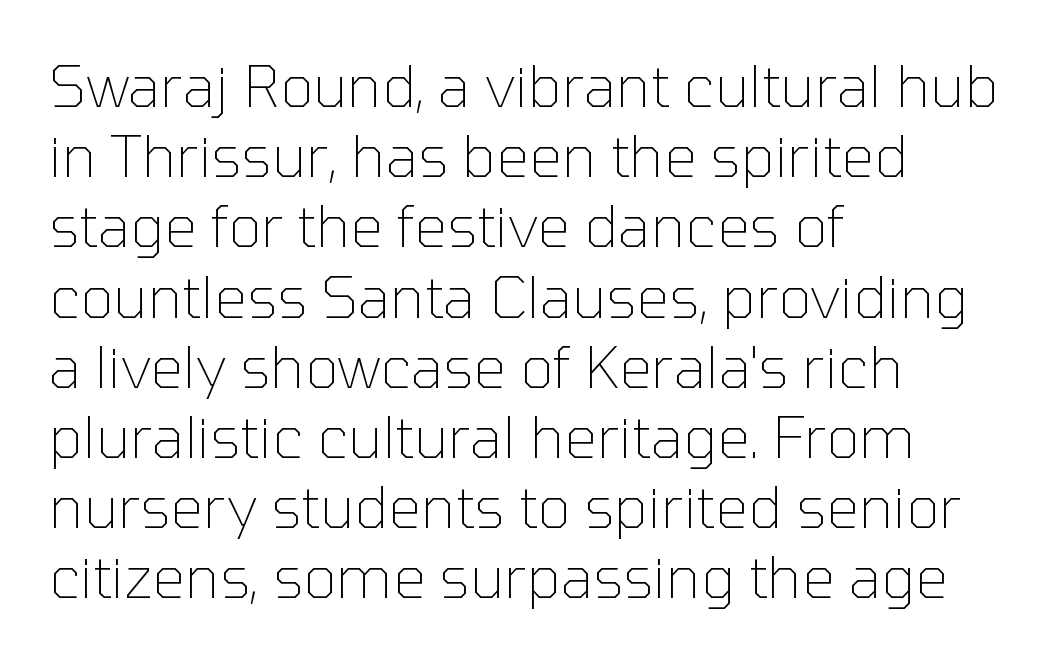
The image shows 58 px thin sans-serif type, upright; set left-aligned, line spacing 1.21x, normal letter spacing, not underlined; low stroke contrast and a medium x-height.
